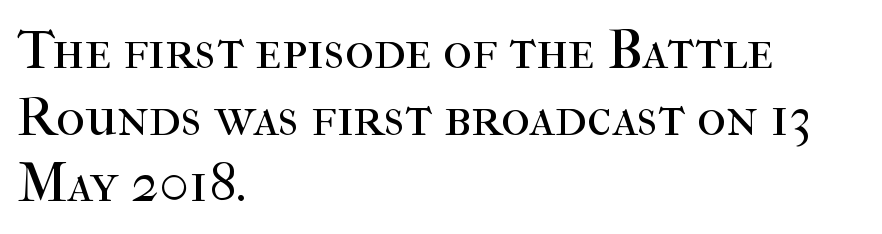
{"serif": "yes", "italic": "no", "bold": "no", "weight": "regular", "width": "normal", "stroke_contrast": "high", "x_height": "medium", "monospaced": "no", "underline": "no", "align": "left", "line_spacing_ratio": 1.21, "letter_spacing": "normal", "letter_spacing_em": 0.0, "glyph_px": 55}
